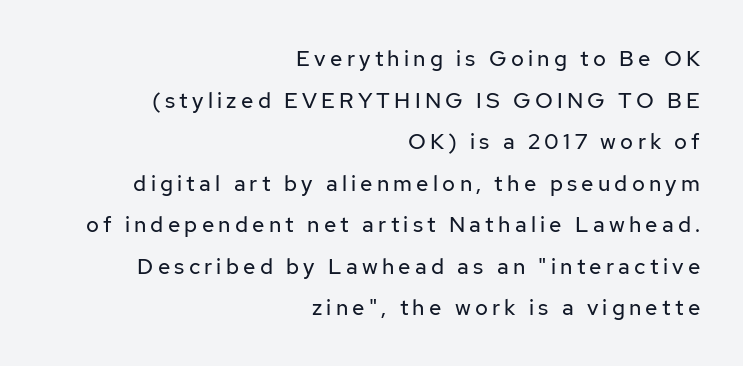
Q: Is the text bold? A: No.
Q: Is the text italic (slanted)? A: No, it is upright.
Q: Is the text underlined? A: No.
Q: How is the paragraph aligned? A: Right-aligned.
